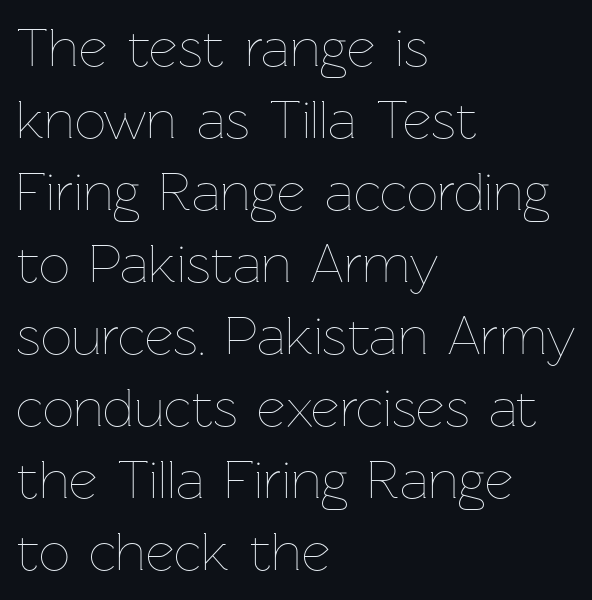
Each word holds together tightly as a unit, with standard inter-letter gaps. Decoration check: the copy has no underline. Each letter keeps its own natural width here, so spacing adapts to shape. The lines in this sample share a left origin and differ only in where they stop. It's the straight-up-and-down kind of type.
